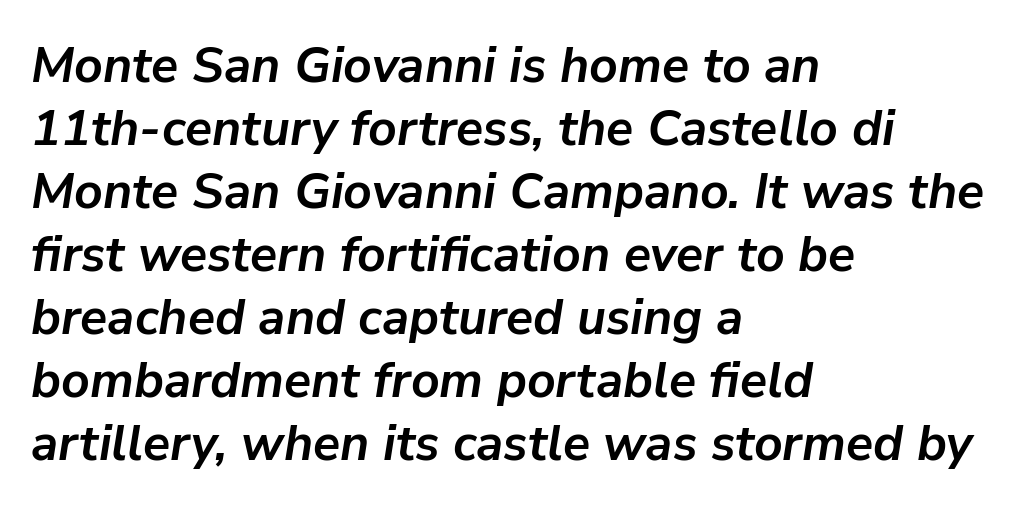
Q: Is the text bold? A: Yes.
Q: Is the text italic (slanted)? A: Yes, it leans right by about 9 degrees.
Q: Is the text underlined? A: No.
Q: How is the paragraph aligned? A: Left-aligned.
Q: Is the spacing between letters normal or unusually wide? A: Normal.
Q: Is the spacing between lines tight, normal or loose? A: Normal.
Q: Width (condensed, normal, or wide)? A: Normal.
Q: Stroke contrast? A: Low.
Q: x-height? A: Medium.
Q: Monospaced? A: No.
